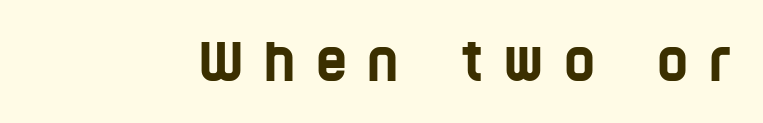
{"serif": "no", "width": "condensed", "stroke_contrast": "low", "x_height": "large", "monospaced": "no", "underline": "no", "letter_spacing": "wide", "letter_spacing_em": 0.39, "glyph_px": 53}
